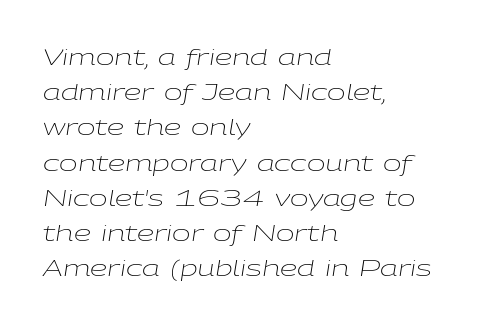
Q: Is the text bold? A: No.
Q: Is the text italic (slanted)? A: Yes, it leans right by about 9 degrees.
Q: Is the text underlined? A: No.
Q: How is the paragraph aligned? A: Left-aligned.
Q: Is the spacing between letters normal or unusually wide? A: Normal.
Q: Is the spacing between lines tight, normal or loose? A: Normal.
